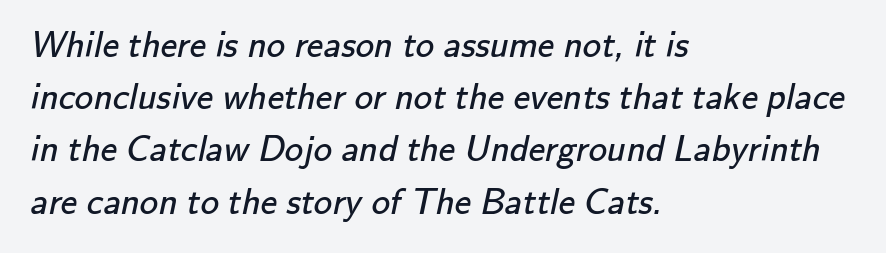
Q: Is the text bold? A: No.
Q: Is the typeface a serif or a sans-serif typeface? A: Sans-serif.
Q: Is the text underlined? A: No.
Q: How is the paragraph aligned? A: Left-aligned.
Q: Is the spacing between letters normal or unusually wide? A: Normal.
Q: Is the spacing between lines tight, normal or loose? A: Normal.
Q: Width (condensed, normal, or wide)? A: Normal.
Q: Stroke contrast? A: Low.
Q: x-height? A: Small.
Q: Monospaced? A: No.
